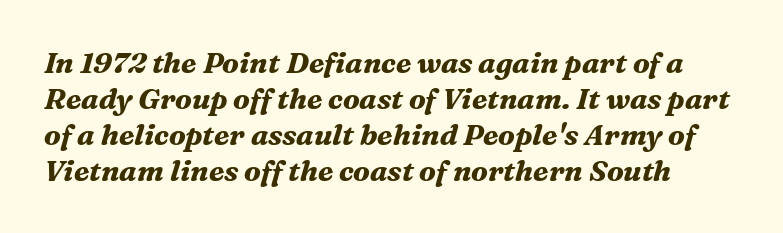
Q: Is the text bold? A: Yes.
Q: Is the text italic (slanted)? A: Yes, it leans right by about 16 degrees.
Q: Is the typeface a serif or a sans-serif typeface? A: Serif.
Q: Is the text underlined? A: No.
Q: Is the spacing between letters normal or unusually wide? A: Normal.
Q: Width (condensed, normal, or wide)? A: Normal.
Q: Stroke contrast? A: Medium.
Q: x-height? A: Medium.
Q: Monospaced? A: No.
